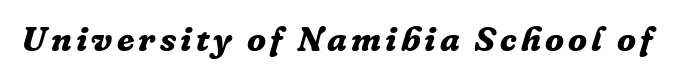
{"serif": "yes", "italic": "yes", "lean": "right", "slant_degrees": 16, "bold": "yes", "weight": "bold", "width": "normal", "stroke_contrast": "low", "x_height": "medium", "monospaced": "no", "underline": "no", "glyph_px": 35}
